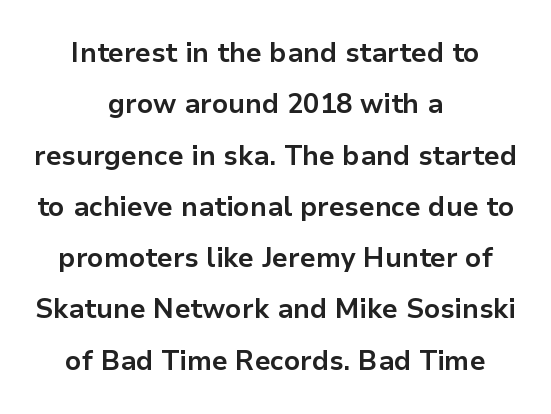
Q: Is the text bold? A: Yes.
Q: Is the text italic (slanted)? A: No, it is upright.
Q: Is the text underlined? A: No.
Q: How is the paragraph aligned? A: Centered.
Q: Is the spacing between letters normal or unusually wide? A: Normal.
Q: Is the spacing between lines tight, normal or loose? A: Loose.
